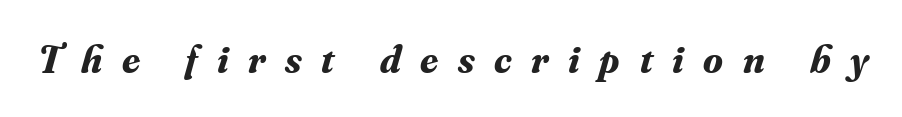
The image shows 40 px bold serif type, italic (leaning right); set unusually wide letter spacing (+0.49 em), not underlined; medium stroke contrast and a small x-height.
